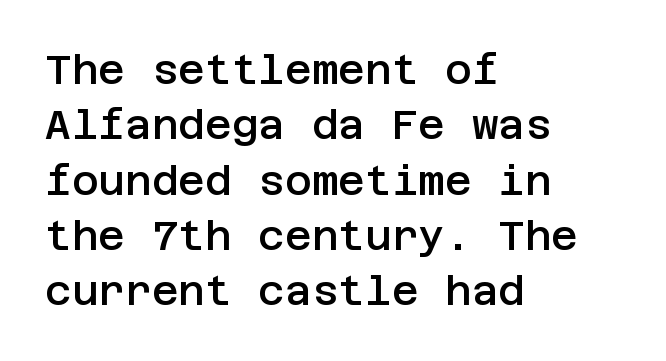
Italic? Not at all — the glyphs are vertical. Each letter's strokes conclude bluntly, with no projecting serifs. Students, observe: this is what conventionally led text looks like. Only glyphs here, with clear space below each row. As a designer I'd log this as weight 600, semibold. Standard letterfit; no display-style spreading of the glyphs.
